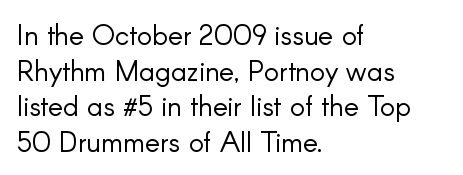
Q: Is the text bold? A: No.
Q: Is the text italic (slanted)? A: No, it is upright.
Q: Is the typeface a serif or a sans-serif typeface? A: Sans-serif.
Q: Is the text underlined? A: No.
Q: How is the paragraph aligned? A: Left-aligned.
Q: Is the spacing between letters normal or unusually wide? A: Normal.
Q: Is the spacing between lines tight, normal or loose? A: Normal.
Q: Width (condensed, normal, or wide)? A: Normal.
Q: Stroke contrast? A: Low.
Q: x-height? A: Small.
Q: Monospaced? A: No.
